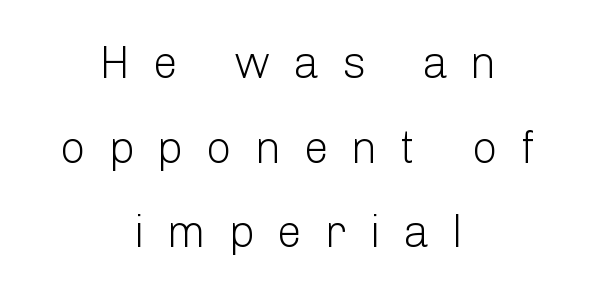
The image shows 45 px light sans-serif type, upright; set centered, line spacing 1.88x, unusually wide letter spacing (+0.5 em), not underlined; low stroke contrast and a medium x-height.
